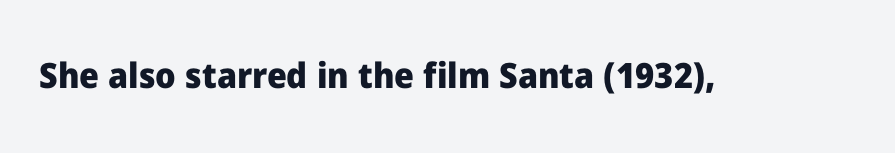
Q: Is the text bold? A: Yes.
Q: Is the text italic (slanted)? A: No, it is upright.
Q: Is the typeface a serif or a sans-serif typeface? A: Sans-serif.
Q: Is the text underlined? A: No.
Q: Is the spacing between letters normal or unusually wide? A: Normal.
Q: Width (condensed, normal, or wide)? A: Normal.
Q: Stroke contrast? A: Low.
Q: x-height? A: Medium.
Q: Monospaced? A: No.
